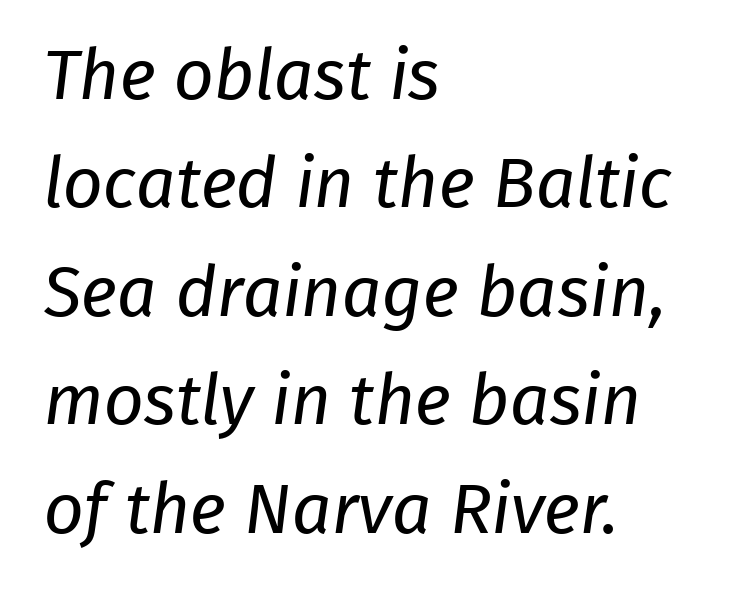
The lines in this sample share a left origin and differ only in where they stop. In terms of leading, this rendering sits right in the middle. The passage shown is typed in a proportional face where columns would drift. Short note: letters normally spaced. Does the type have serifs? No, each stem ends abruptly. Quick note: underline off.
